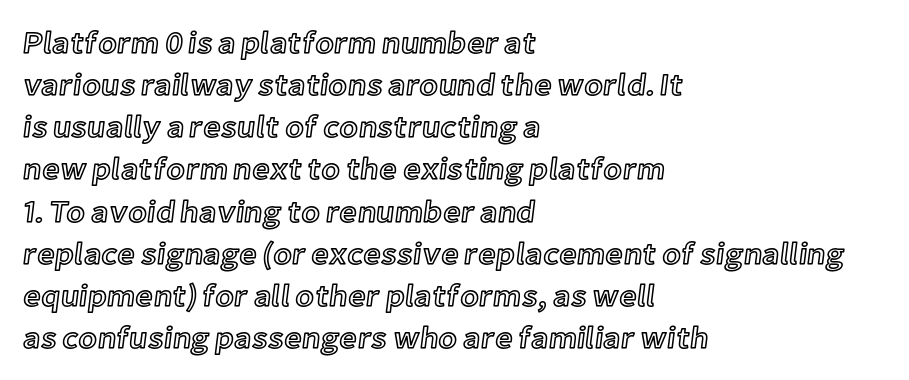
{"width": "normal", "x_height": "medium", "monospaced": "no", "underline": "no", "align": "left", "line_spacing": "normal", "line_spacing_ratio": 1.36, "letter_spacing": "normal", "letter_spacing_em": 0.0, "glyph_px": 31}
